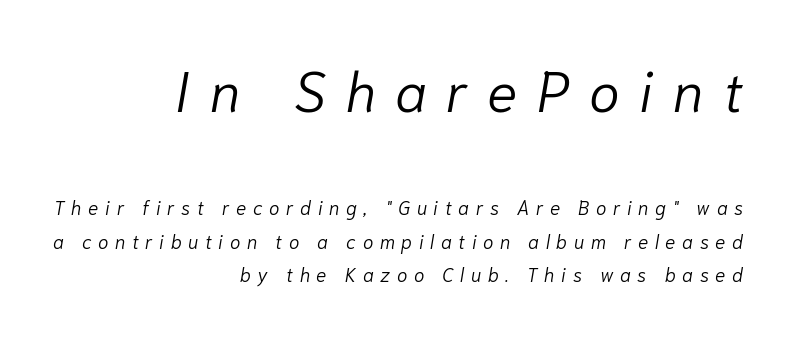
Q: Is the text bold? A: No.
Q: Is the text italic (slanted)? A: Yes, it leans right by about 10 degrees.
Q: Is the text underlined? A: No.
Q: How is the paragraph aligned? A: Right-aligned.
Q: Is the spacing between letters normal or unusually wide? A: Unusually wide.
Q: Which block of text is set in a larger size, the first (top) or the second (bottom)? A: The first (top) one.
Q: Width (condensed, normal, or wide)? A: Normal.
Q: Stroke contrast? A: Low.
Q: x-height? A: Medium.
Q: Monospaced? A: No.
